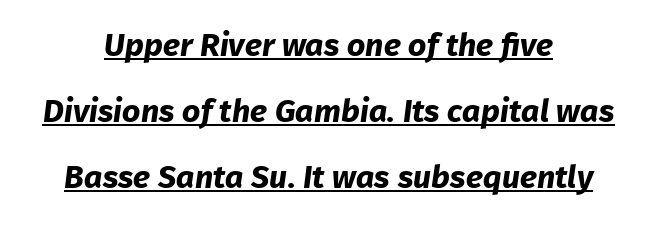
Q: Is the text bold? A: Yes.
Q: Is the typeface a serif or a sans-serif typeface? A: Sans-serif.
Q: Is the text underlined? A: Yes.
Q: How is the paragraph aligned? A: Centered.
Q: Is the spacing between letters normal or unusually wide? A: Normal.
Q: Is the spacing between lines tight, normal or loose? A: Loose.
Q: Width (condensed, normal, or wide)? A: Normal.
Q: Stroke contrast? A: Low.
Q: x-height? A: Medium.
Q: Monospaced? A: No.
